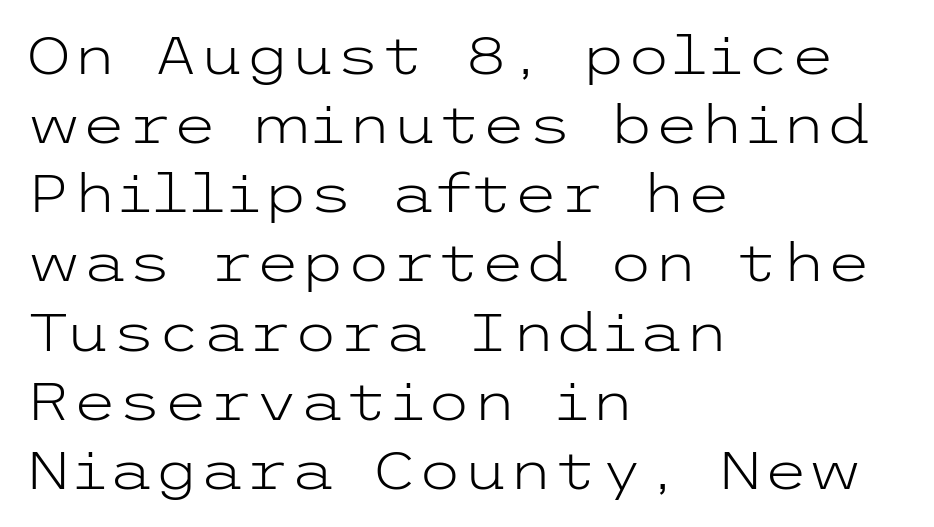
The image shows 52 px light, wide sans-serif type, upright; set left-aligned, normal line spacing (1.33x), normal letter spacing, not underlined; low stroke contrast and a medium x-height.
